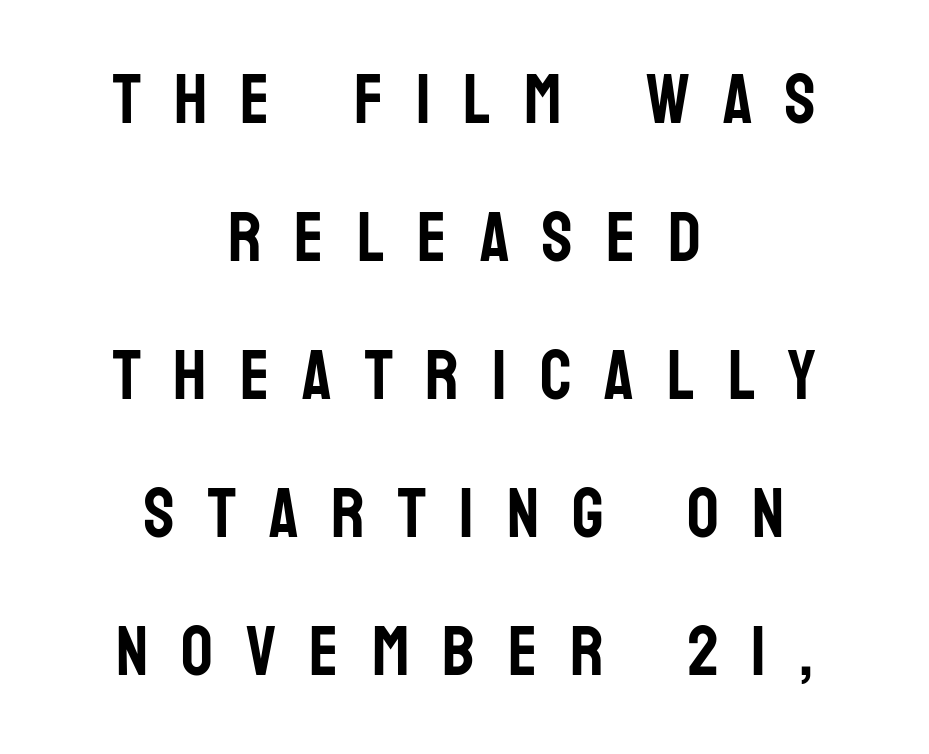
Stroke terminals: plain, sans-serif. The letters stand upright; this is a roman face. Words appear elongated and porous because spacing is wide. A typesetter would call this leading open, well beyond the default.
